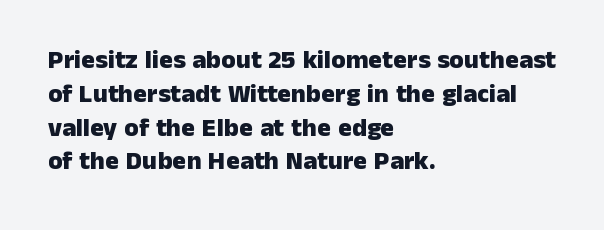
Q: Is the text bold? A: Yes.
Q: Is the text italic (slanted)? A: No, it is upright.
Q: Is the text underlined? A: No.
Q: How is the paragraph aligned? A: Left-aligned.
Q: Is the spacing between letters normal or unusually wide? A: Normal.
Q: Is the spacing between lines tight, normal or loose? A: Normal.
